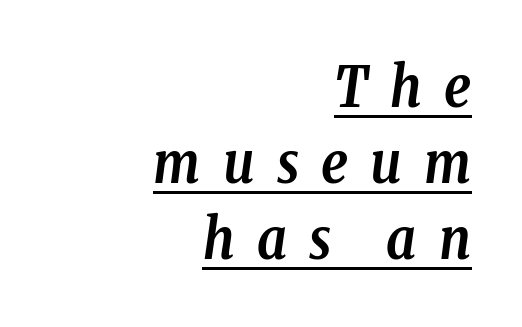
The image shows 56 px semibold, condensed serif type, italic (leaning right); set right-aligned, normal line spacing (1.36x), unusually wide letter spacing (+0.4 em), underlined; low stroke contrast and a medium x-height.
